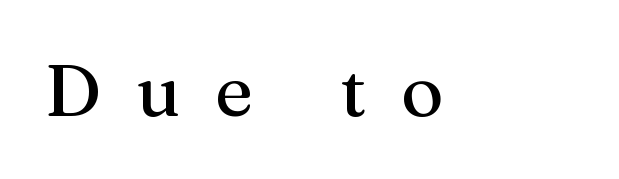
The image shows 73 px serif type, upright; set unusually wide letter spacing (+0.48 em), not underlined; medium stroke contrast and a medium x-height.
